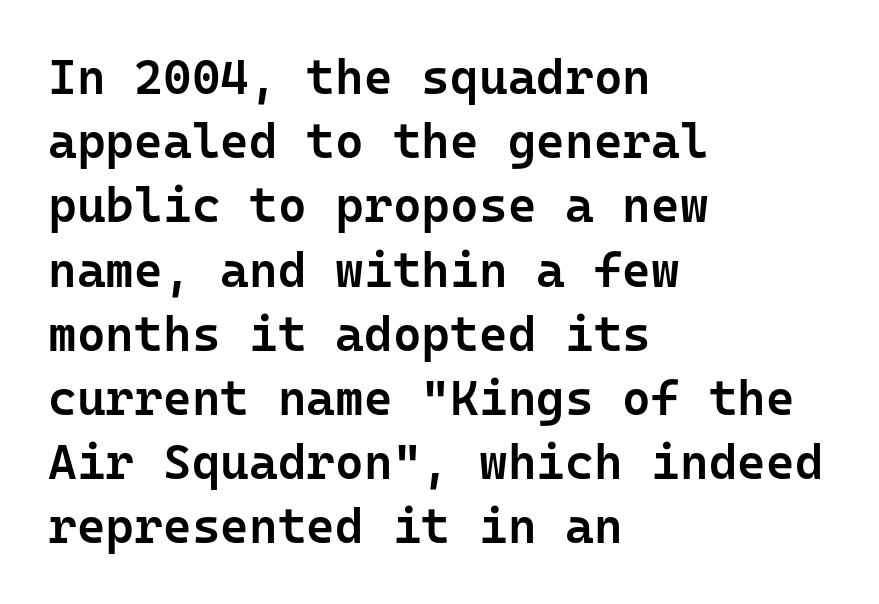
Q: Is the text bold? A: Semi-bold.
Q: Is the text italic (slanted)? A: No, it is upright.
Q: Is the typeface a serif or a sans-serif typeface? A: Sans-serif.
Q: Is the text underlined? A: No.
Q: How is the paragraph aligned? A: Left-aligned.
Q: Is the spacing between letters normal or unusually wide? A: Normal.
Q: Is the spacing between lines tight, normal or loose? A: Normal.
Q: Width (condensed, normal, or wide)? A: Normal.
Q: Stroke contrast? A: Low.
Q: x-height? A: Medium.
Q: Monospaced? A: Yes.
